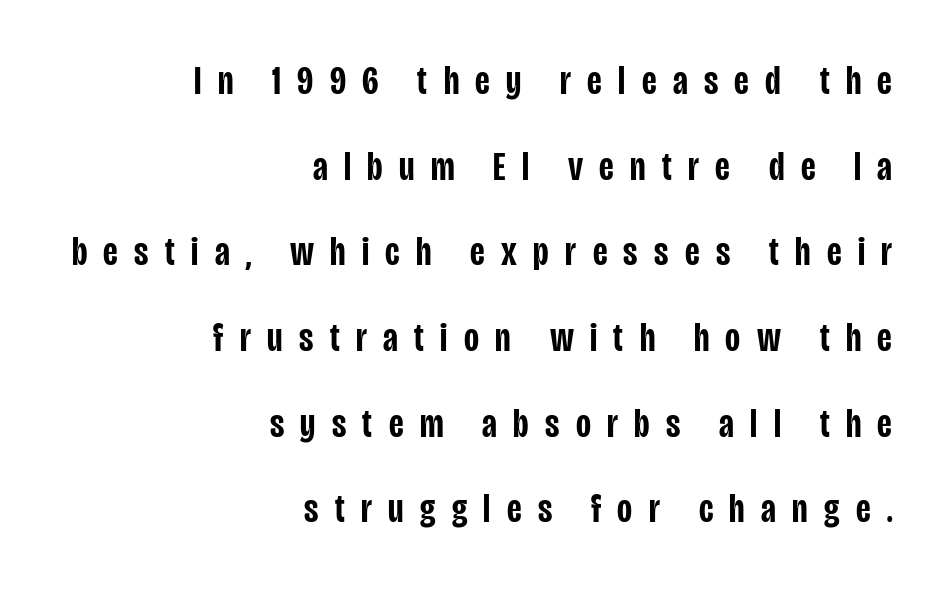
Q: Is the text bold? A: Semi-bold.
Q: Is the text italic (slanted)? A: No, it is upright.
Q: Is the typeface a serif or a sans-serif typeface? A: Sans-serif.
Q: Is the text underlined? A: No.
Q: How is the paragraph aligned? A: Right-aligned.
Q: Is the spacing between letters normal or unusually wide? A: Unusually wide.
Q: Is the spacing between lines tight, normal or loose? A: Loose.
Q: Width (condensed, normal, or wide)? A: Condensed.
Q: Stroke contrast? A: Low.
Q: x-height? A: Large.
Q: Monospaced? A: No.
